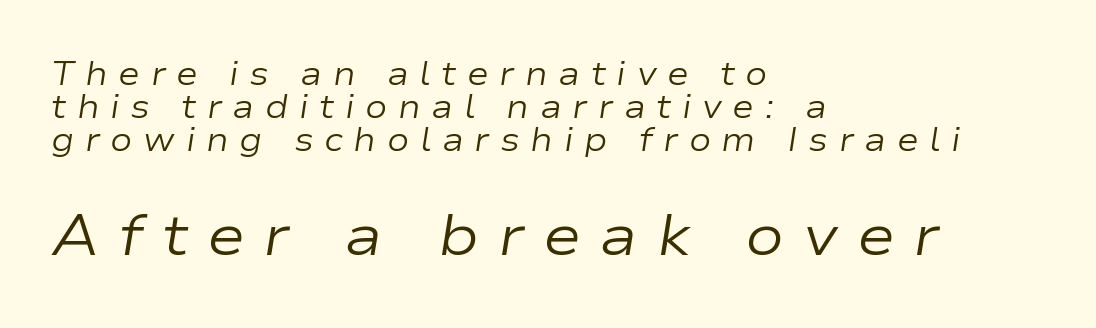
The image shows 58 px regular-weight, wide type, italic (leaning right); set left-aligned, tight line spacing (1.0x), unusually wide letter spacing (+0.32 em), not underlined; the second (bottom) block is 1.76x larger; low stroke contrast and a medium x-height.
